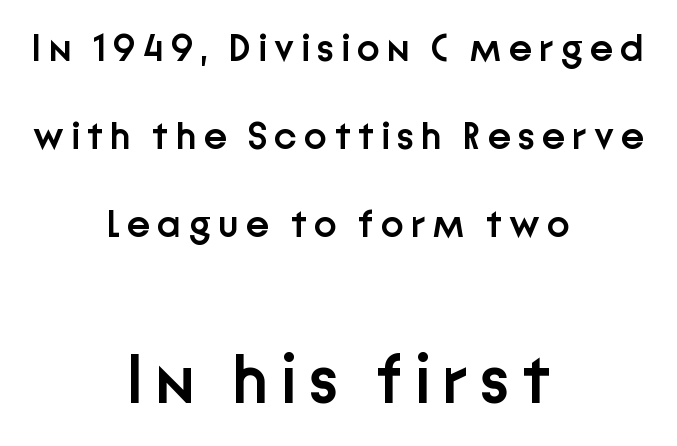
The lettering holds an erect, upright posture throughout. Spacing verdict: proportional, widths tailored to each character. This is sans-serif lettering, the kind often seen on screens and signage. Widely set lines give the paragraph a tall, airy silhouette.
